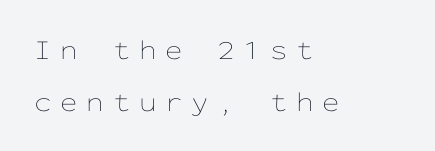
This sample uses an upright cut, with every glyph sitting square on the baseline. The passage shown has open, widely tracked lettering throughout. The font sits on the lighter half of the weight spectrum, regular included. Check the space under the baseline: it is left empty. Fixed-width glyphs throughout — classic coding-font behaviour.
